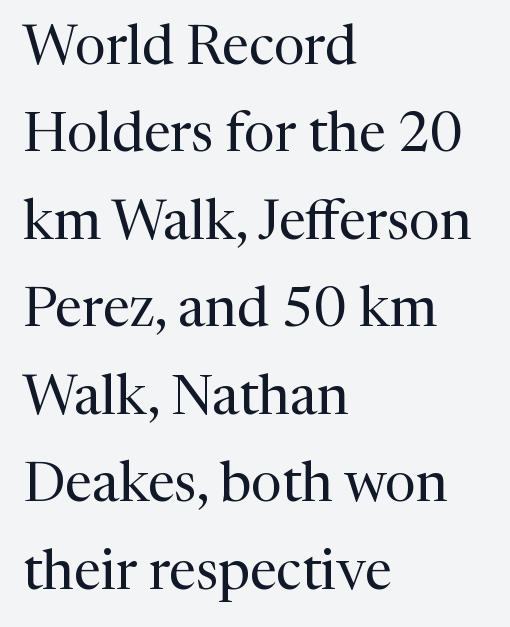
The lines sit at an ordinary, default distance from one another. The lettering holds an erect, upright posture throughout. Only glyphs here, with clear space below each row. The lines are quadded left. Serif or sans? Serif — the stroke terminals have little feet. The characters are drawn with everyday or finer stroke widths.
